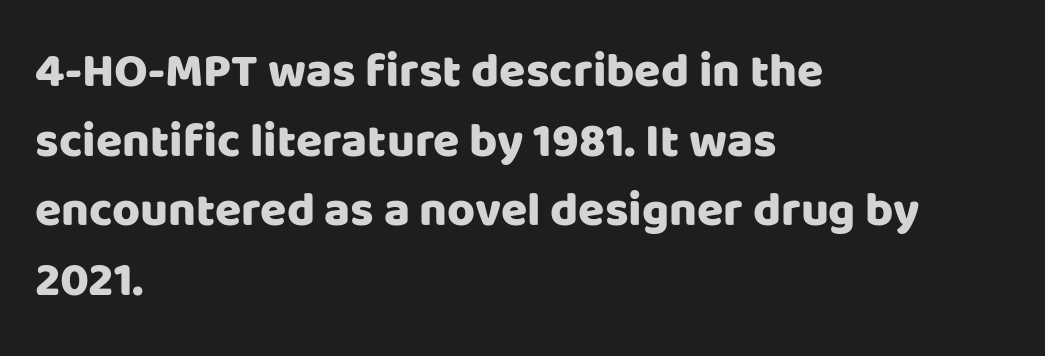
{"serif": "no", "italic": "no", "width": "normal", "stroke_contrast": "low", "x_height": "large", "monospaced": "no", "underline": "no", "align": "left", "line_spacing": "normal", "line_spacing_ratio": 1.45, "letter_spacing": "normal", "letter_spacing_em": 0.0, "glyph_px": 48}
